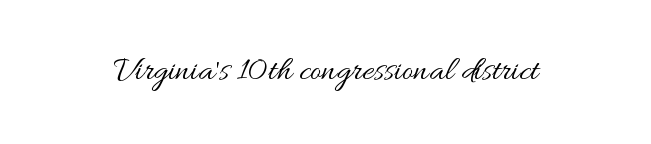
The image shows 35 px regular-weight, wide type; set normal letter spacing, not underlined; medium stroke contrast and a small x-height.
